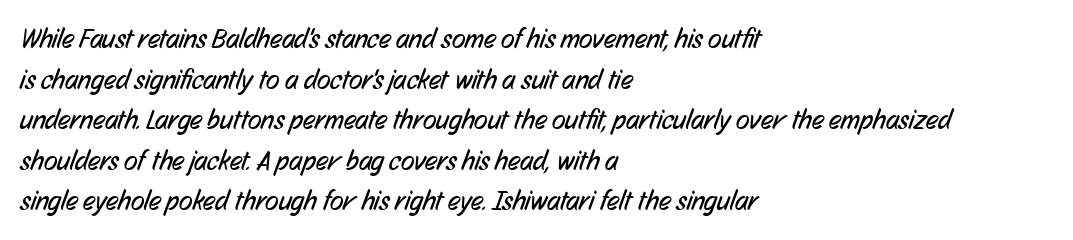
The image shows 28 px regular-weight, condensed sans-serif type; set left-aligned, normal line spacing (1.45x), normal letter spacing, not underlined; low stroke contrast and a medium x-height.
